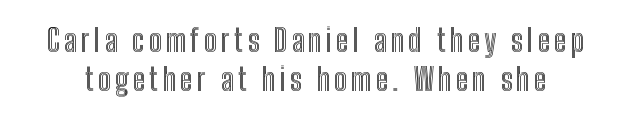
The image shows 31 px condensed type, upright; set normal line spacing (1.25x), not underlined; a medium x-height.
